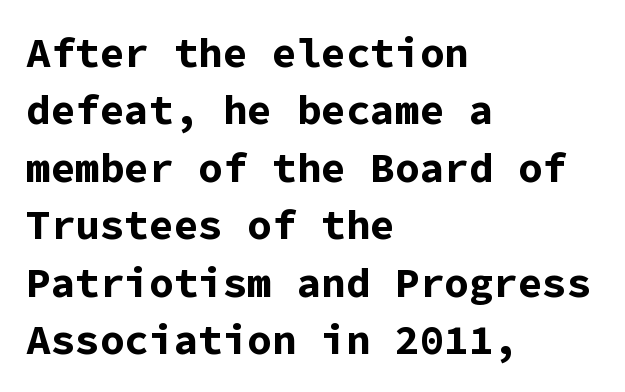
{"serif": "no", "italic": "no", "bold": "yes", "weight": "bold", "width": "normal", "stroke_contrast": "low", "x_height": "medium", "monospaced": "yes", "underline": "no", "align": "left", "line_spacing": "normal", "line_spacing_ratio": 1.4, "letter_spacing": "normal", "letter_spacing_em": 0.0, "glyph_px": 41}
